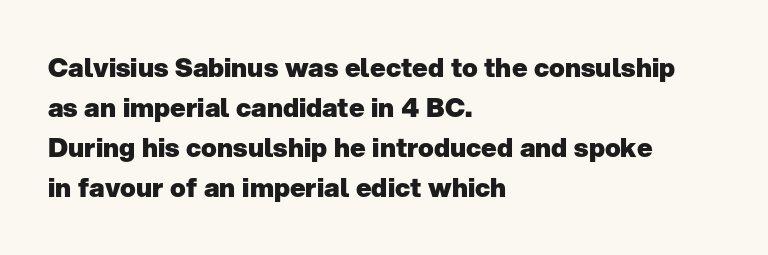
{"italic": "no", "bold": "yes", "underline": "no", "align": "left", "line_spacing": "normal", "line_spacing_ratio": 1.54, "letter_spacing": "normal", "letter_spacing_em": 0.0, "glyph_px": 26}
